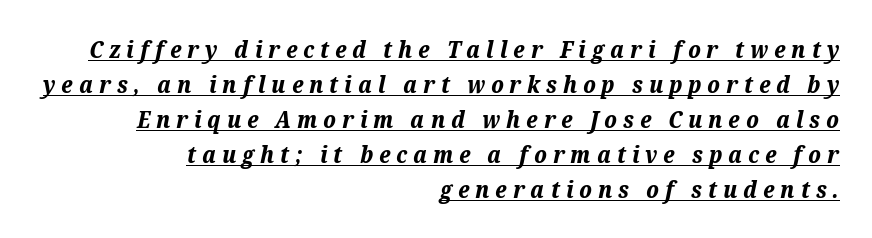
Q: Is the text bold? A: Yes.
Q: Is the text italic (slanted)? A: Yes, it leans right by about 12 degrees.
Q: Is the text underlined? A: Yes.
Q: How is the paragraph aligned? A: Right-aligned.
Q: Is the spacing between letters normal or unusually wide? A: Unusually wide.
Q: Is the spacing between lines tight, normal or loose? A: Normal.
